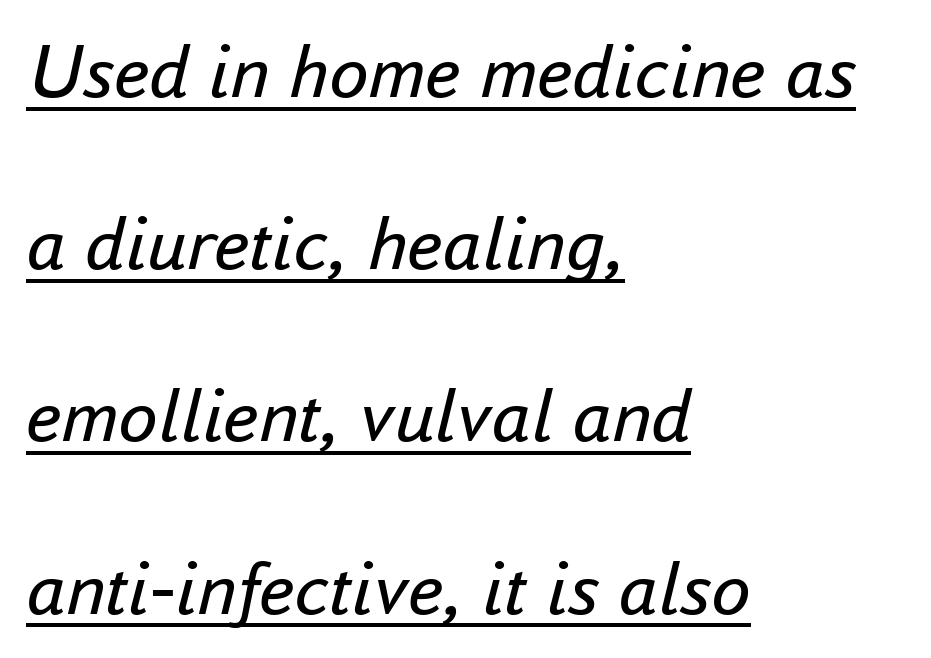
{"italic": "yes", "lean": "right", "slant_degrees": 16, "bold": "no", "weight": "regular", "width": "normal", "stroke_contrast": "low", "x_height": "small", "monospaced": "no", "underline": "yes", "align": "left", "line_spacing": "loose", "line_spacing_ratio": 2.18, "letter_spacing": "normal", "letter_spacing_em": 0.0, "glyph_px": 79}
